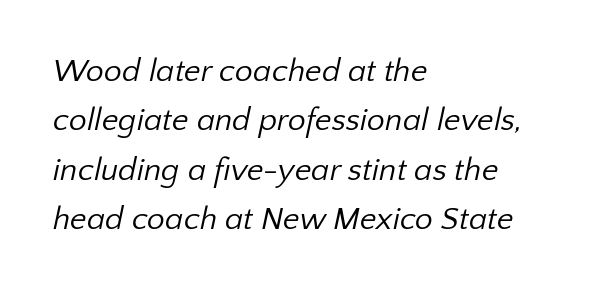
Q: Is the text bold? A: No.
Q: Is the typeface a serif or a sans-serif typeface? A: Sans-serif.
Q: Is the text underlined? A: No.
Q: How is the paragraph aligned? A: Left-aligned.
Q: Is the spacing between letters normal or unusually wide? A: Normal.
Q: Is the spacing between lines tight, normal or loose? A: Normal.
Q: Width (condensed, normal, or wide)? A: Normal.
Q: Stroke contrast? A: Low.
Q: x-height? A: Medium.
Q: Monospaced? A: No.
